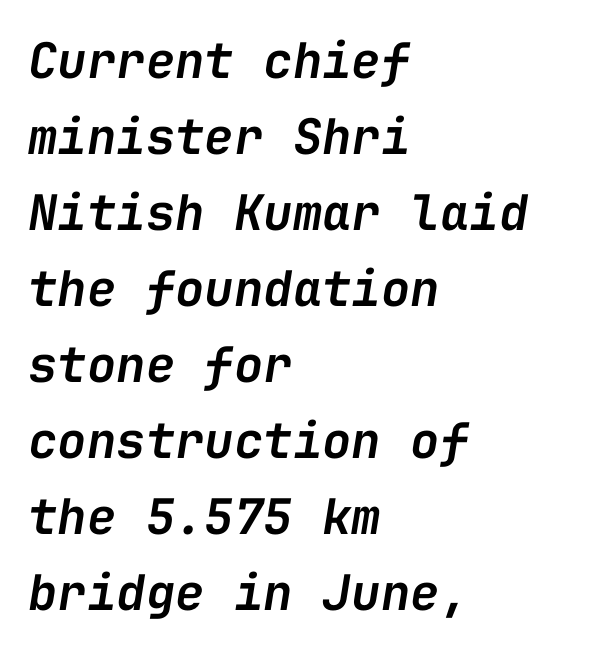
{"italic": "yes", "lean": "right", "slant_degrees": 9, "bold": "semi", "weight": "semibold", "width": "normal", "stroke_contrast": "low", "x_height": "medium", "monospaced": "yes", "underline": "no", "align": "left", "line_spacing": "normal", "line_spacing_ratio": 1.55, "letter_spacing": "normal", "letter_spacing_em": 0.0, "glyph_px": 49}
